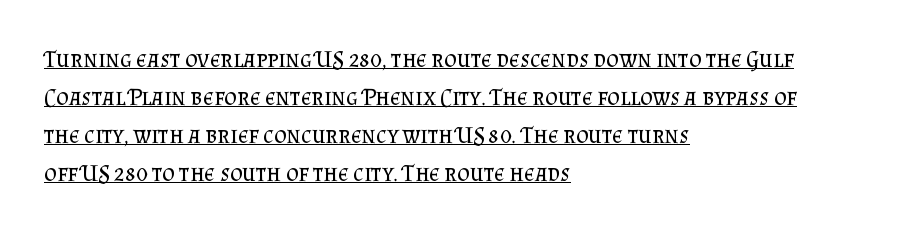
Q: Is the text bold? A: No.
Q: Is the text italic (slanted)? A: No, it is upright.
Q: Is the text underlined? A: Yes.
Q: How is the paragraph aligned? A: Left-aligned.
Q: Is the spacing between letters normal or unusually wide? A: Normal.
Q: Is the spacing between lines tight, normal or loose? A: Normal.
